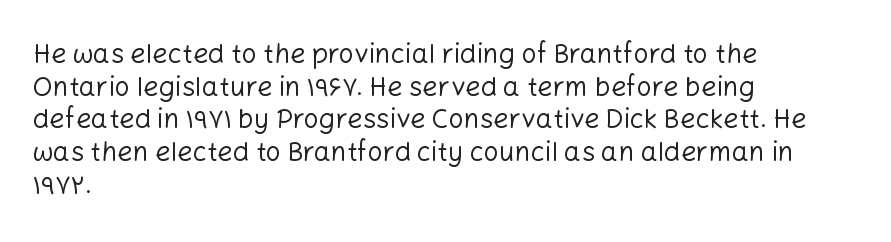
The image shows 27 px text type, upright; set left-aligned, line spacing 1.21x, normal letter spacing, not underlined.
